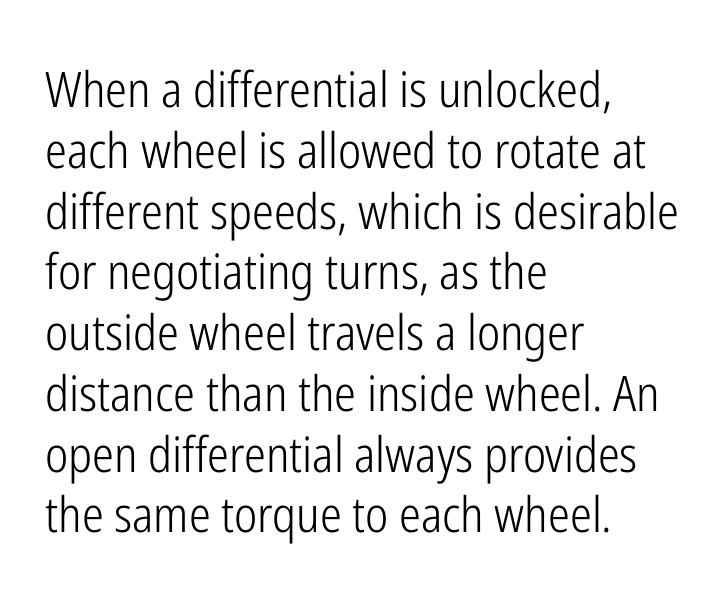
Each word holds together tightly as a unit, with standard inter-letter gaps. The typography opts for an upright posture over an oblique one. The designer went with a sans here, leaving each stem footless. The area under the type is left untouched. The rag falls on the right side of this text block.
